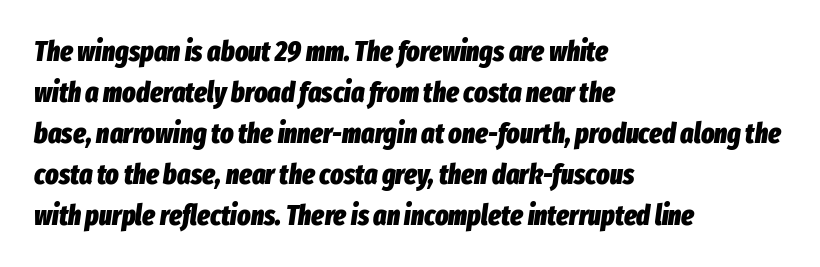
The image shows 28 px heavy, condensed type, italic (leaning right); set left-aligned, normal line spacing (1.46x), normal letter spacing, not underlined; low stroke contrast and a medium x-height.
